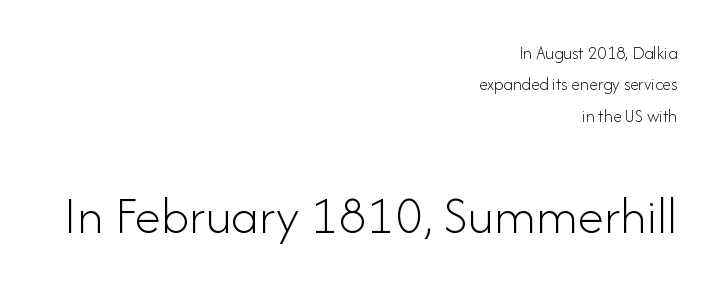
{"serif": "no", "italic": "no", "bold": "no", "weight": "light", "width": "normal", "stroke_contrast": "low", "x_height": "small", "monospaced": "no", "underline": "no", "align": "right", "line_spacing_ratio": 1.75, "letter_spacing": "normal", "letter_spacing_em": 0.0, "larger_block": "second", "size_ratio": 3.0, "glyph_px": 54}
